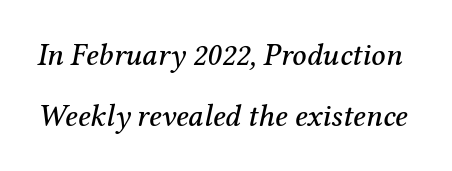
Q: Is the text italic (slanted)? A: Yes, it leans right by about 12 degrees.
Q: Is the typeface a serif or a sans-serif typeface? A: Serif.
Q: Is the text underlined? A: No.
Q: Is the spacing between letters normal or unusually wide? A: Normal.
Q: Is the spacing between lines tight, normal or loose? A: Loose.
Q: Width (condensed, normal, or wide)? A: Normal.
Q: Stroke contrast? A: Medium.
Q: x-height? A: Medium.
Q: Monospaced? A: No.
